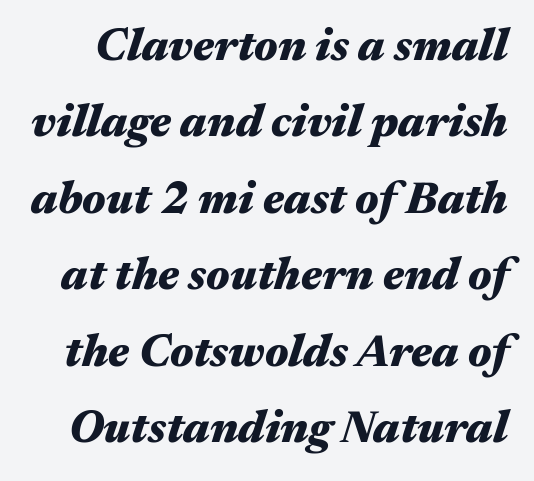
{"italic": "yes", "lean": "right", "slant_degrees": 17, "bold": "yes", "weight": "heavy", "width": "wide", "stroke_contrast": "medium", "x_height": "medium", "monospaced": "no", "underline": "no", "line_spacing": "normal", "line_spacing_ratio": 1.7, "letter_spacing": "normal", "letter_spacing_em": 0.0, "glyph_px": 45}
